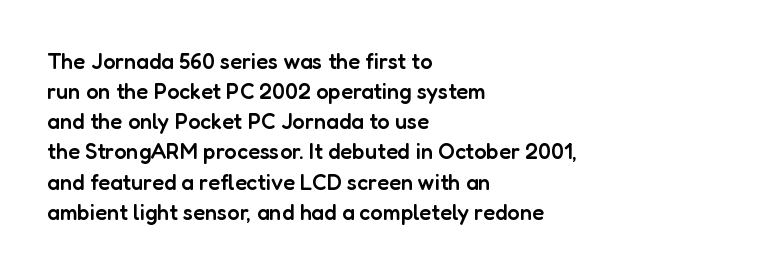
The rows are spaced the way most documents space them. Default kerning and tracking; the words read as compact shapes. Reading down the block, your eye returns to a fixed left position each line. The lettering stays uniformly vertical, giving the passage a roman look. Set as a demibold, roughly 600 on the weight scale.
